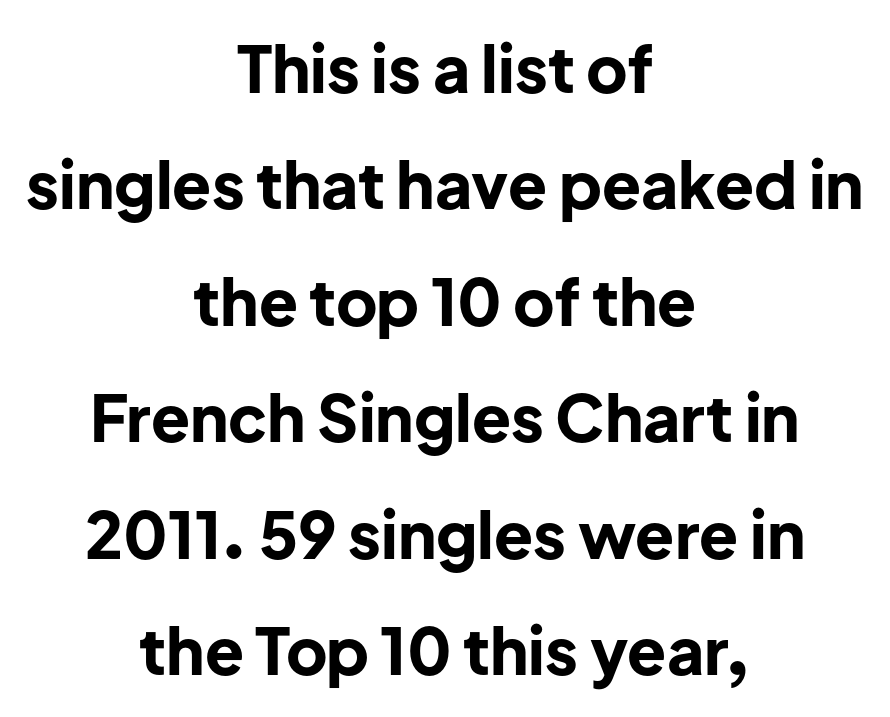
The image shows 64 px bold sans-serif type, upright; set centered, line spacing 1.82x, normal letter spacing, not underlined; low stroke contrast and a medium x-height.
